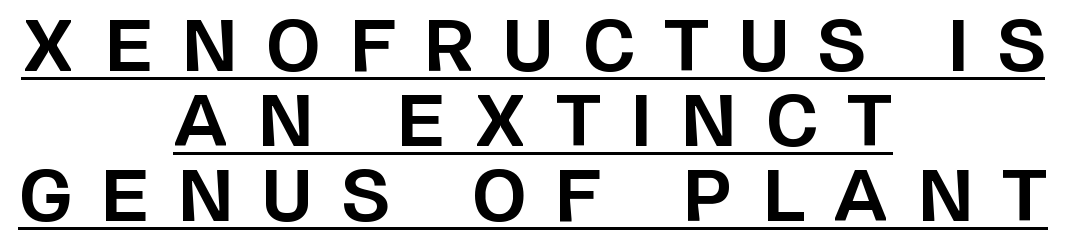
The image shows 70 px bold sans-serif type, upright; set centered, tight line spacing (1.07x), unusually wide letter spacing (+0.42 em), underlined; low stroke contrast and a large x-height.
